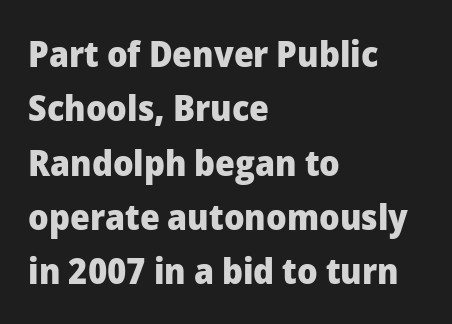
{"serif": "no", "italic": "no", "bold": "yes", "weight": "heavy", "width": "normal", "stroke_contrast": "low", "x_height": "medium", "monospaced": "no", "underline": "no", "align": "left", "line_spacing": "normal", "line_spacing_ratio": 1.51, "letter_spacing": "normal", "letter_spacing_em": 0.0, "glyph_px": 36}
